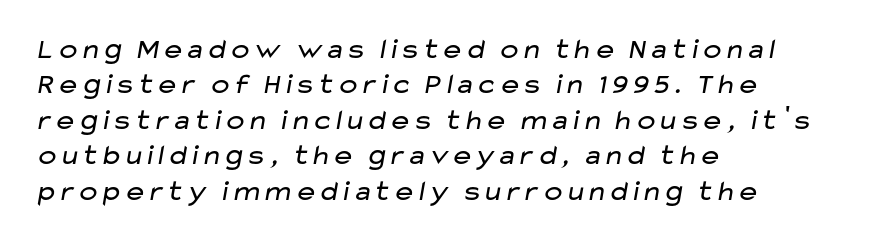
{"serif": "no", "bold": "no", "weight": "regular", "width": "wide", "stroke_contrast": "low", "x_height": "medium", "monospaced": "no", "underline": "no", "align": "left", "line_spacing_ratio": 1.22, "letter_spacing": "normal", "letter_spacing_em": 0.0, "glyph_px": 29}
